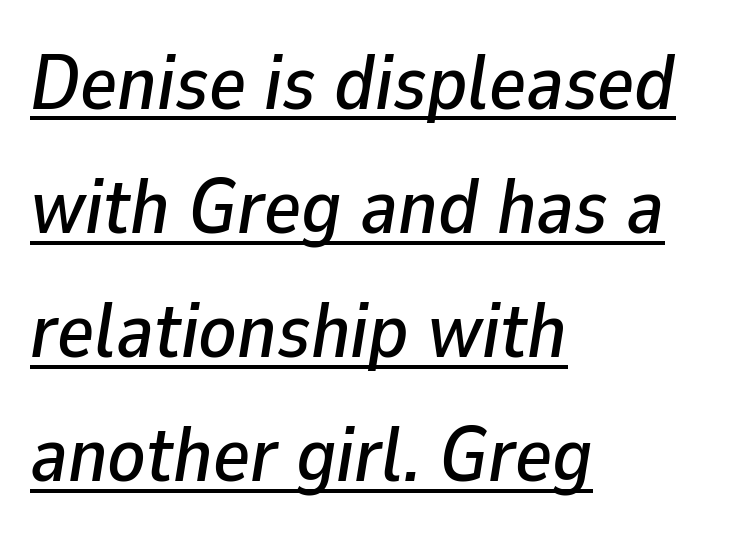
{"italic": "yes", "lean": "right", "slant_degrees": 9, "width": "normal", "stroke_contrast": "low", "x_height": "medium", "monospaced": "no", "underline": "yes", "align": "left", "line_spacing": "normal", "line_spacing_ratio": 1.59, "letter_spacing": "normal", "letter_spacing_em": 0.0, "glyph_px": 78}
